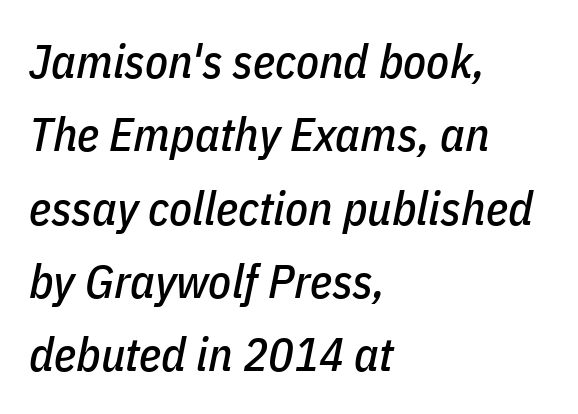
{"italic": "yes", "lean": "right", "slant_degrees": 11, "width": "condensed", "stroke_contrast": "low", "x_height": "medium", "monospaced": "no", "underline": "no", "align": "left", "line_spacing": "normal", "line_spacing_ratio": 1.56, "letter_spacing": "normal", "letter_spacing_em": 0.0, "glyph_px": 47}
